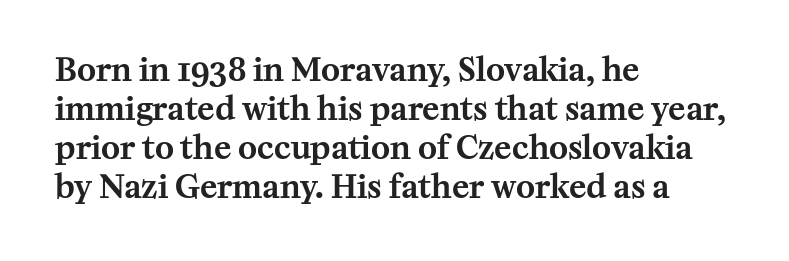
Q: Is the text italic (slanted)? A: No, it is upright.
Q: Is the typeface a serif or a sans-serif typeface? A: Serif.
Q: Is the text underlined? A: No.
Q: How is the paragraph aligned? A: Left-aligned.
Q: Is the spacing between letters normal or unusually wide? A: Normal.
Q: Width (condensed, normal, or wide)? A: Normal.
Q: Stroke contrast? A: Medium.
Q: x-height? A: Medium.
Q: Monospaced? A: No.
